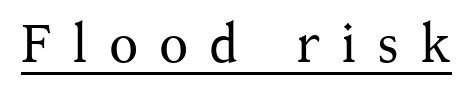
{"serif": "yes", "italic": "no", "bold": "no", "weight": "regular", "width": "normal", "stroke_contrast": "medium", "x_height": "medium", "monospaced": "no", "underline": "yes", "letter_spacing": "wide", "letter_spacing_em": 0.38, "glyph_px": 54}
